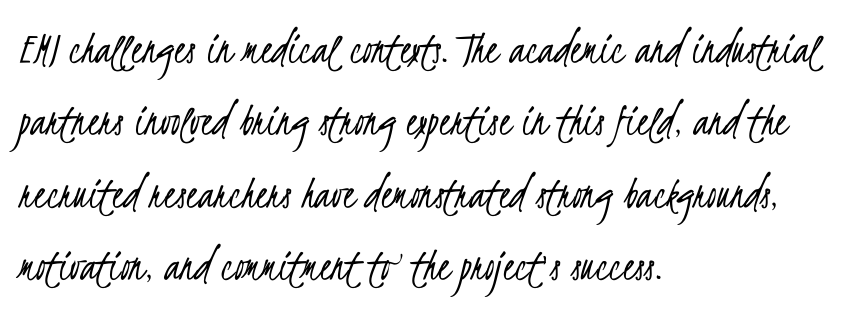
Q: Is the text bold? A: No.
Q: Is the typeface a serif or a sans-serif typeface? A: Sans-serif.
Q: Is the text underlined? A: No.
Q: How is the paragraph aligned? A: Left-aligned.
Q: Is the spacing between letters normal or unusually wide? A: Normal.
Q: Is the spacing between lines tight, normal or loose? A: Normal.
Q: Width (condensed, normal, or wide)? A: Condensed.
Q: Stroke contrast? A: Low.
Q: x-height? A: Small.
Q: Monospaced? A: No.
